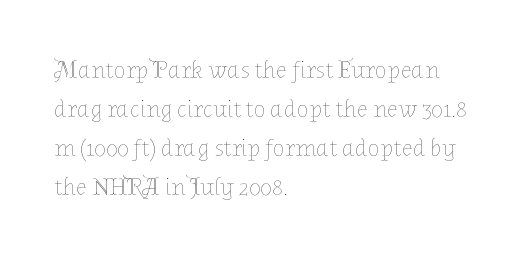
The image shows 25 px text type, upright; set left-aligned, normal line spacing (1.56x), normal letter spacing, not underlined.
